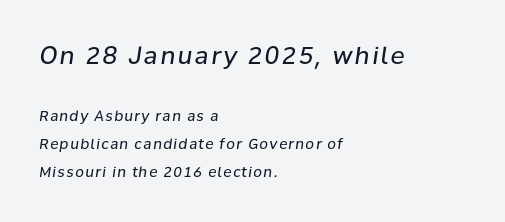
The image shows 24 px text type, italic (leaning right); set left-aligned, loose line spacing (2.0x), not underlined; the first (top) block is 1.71x larger.
